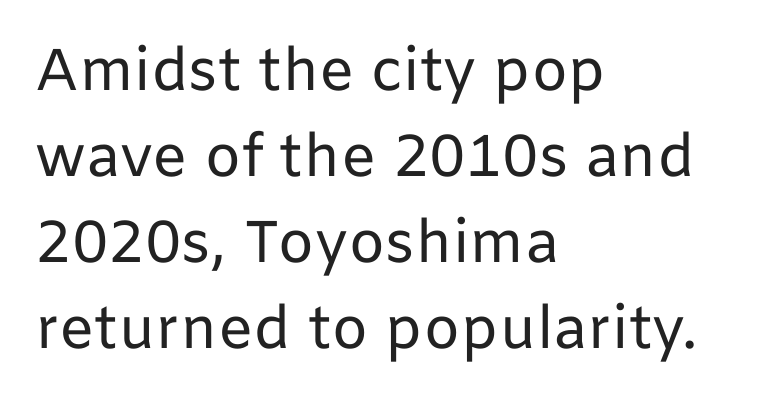
The image shows 59 px regular-weight sans-serif type, upright; set left-aligned, normal line spacing (1.46x), normal letter spacing, not underlined; low stroke contrast and a medium x-height.
